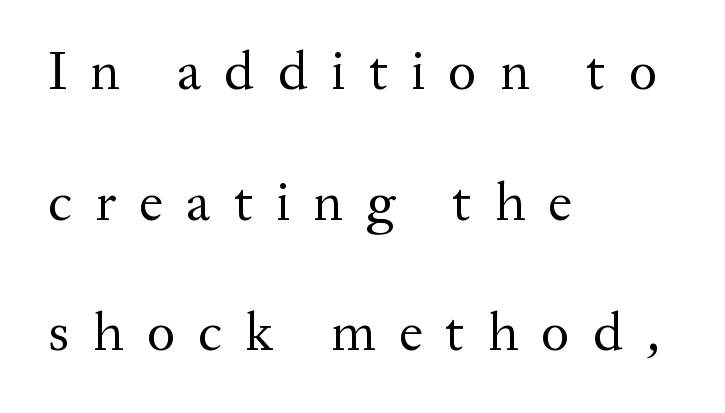
{"serif": "yes", "italic": "no", "bold": "no", "weight": "regular", "width": "normal", "stroke_contrast": "medium", "x_height": "medium", "monospaced": "no", "underline": "no", "align": "left", "line_spacing": "loose", "line_spacing_ratio": 2.42, "letter_spacing": "wide", "letter_spacing_em": 0.43, "glyph_px": 54}
